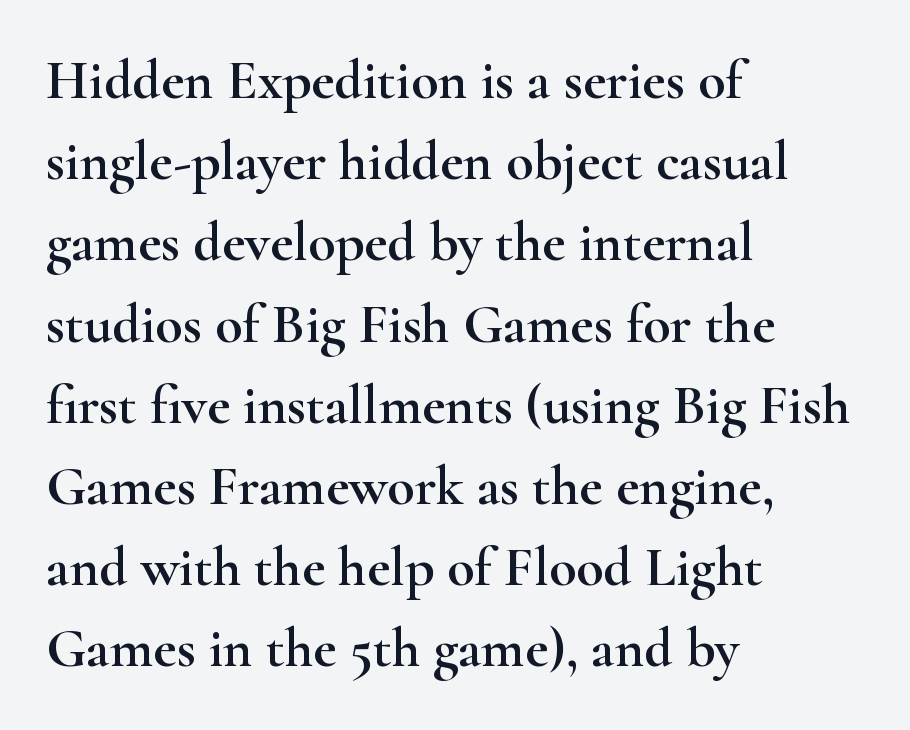
{"serif": "yes", "italic": "no", "width": "wide", "stroke_contrast": "high", "x_height": "small", "monospaced": "no", "underline": "no", "align": "left", "line_spacing": "normal", "line_spacing_ratio": 1.45, "letter_spacing": "normal", "letter_spacing_em": 0.0, "glyph_px": 56}
